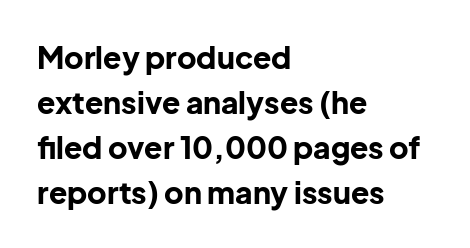
The image shows 30 px bold sans-serif type, upright; set left-aligned, normal line spacing (1.5x), normal letter spacing, not underlined; low stroke contrast and a medium x-height.
